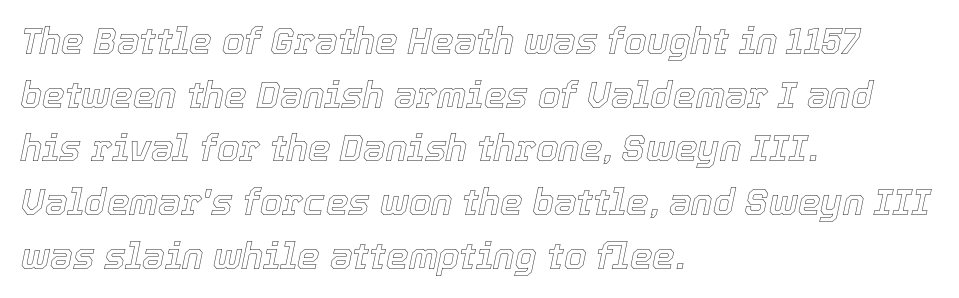
{"italic": "yes", "lean": "right", "slant_degrees": 12, "width": "normal", "x_height": "medium", "monospaced": "no", "underline": "no", "align": "left", "line_spacing": "normal", "line_spacing_ratio": 1.49, "letter_spacing": "normal", "letter_spacing_em": 0.0, "glyph_px": 36}
